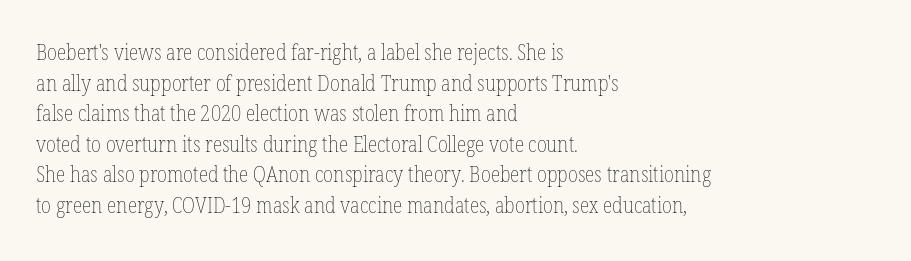
{"italic": "no", "bold": "no", "underline": "no", "align": "left", "line_spacing": "normal", "line_spacing_ratio": 1.39, "letter_spacing": "normal", "letter_spacing_em": 0.0, "glyph_px": 22}
